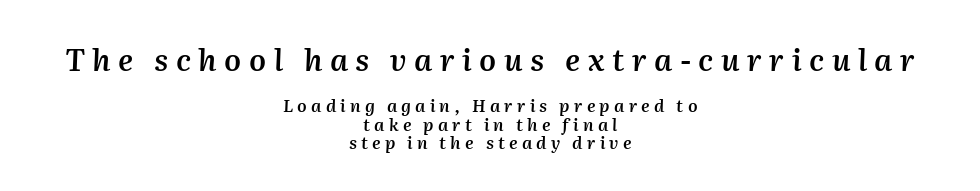
The image shows 30 px semibold type, italic (leaning right); set centered, tight line spacing (1.08x), unusually wide letter spacing (+0.25 em), not underlined; the first (top) block is 1.76x larger; medium stroke contrast and a medium x-height.
